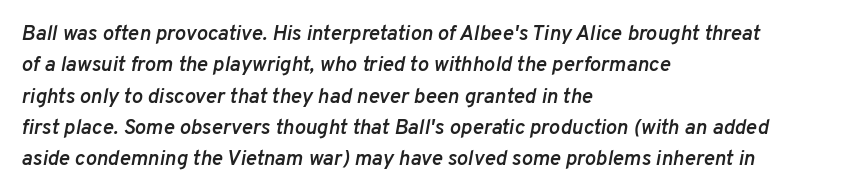
This sample uses an oblique cut, with every glyph tilted off the vertical. This is moderately heavy type, rendered in semibold. The rows are spaced the way most documents space them. Does the copy run flush right? No — it runs flush left.
